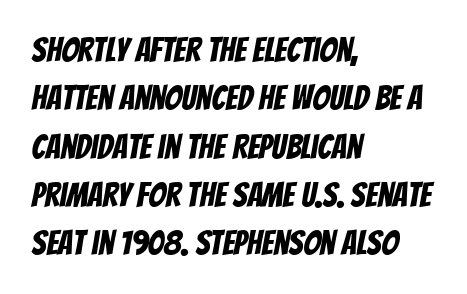
The image shows 34 px condensed sans-serif type; set left-aligned, normal line spacing (1.42x), normal letter spacing, not underlined; low stroke contrast and a large x-height.
